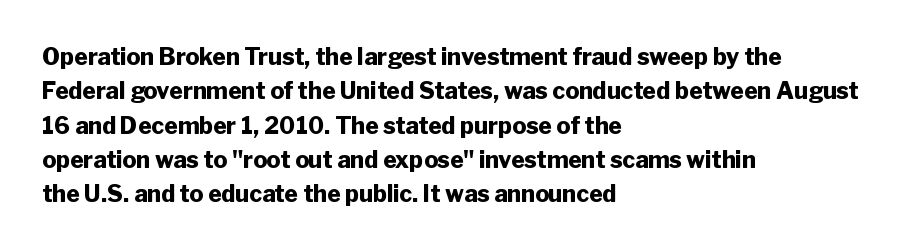
The image shows 23 px bold type, upright; set left-aligned, normal line spacing (1.49x), normal letter spacing, not underlined.
